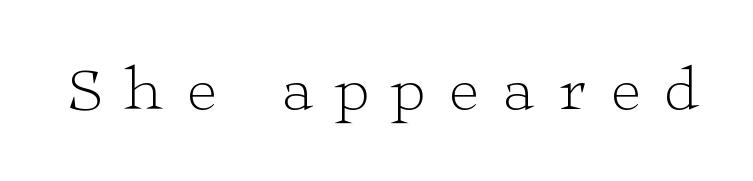
Q: Is the text bold? A: No.
Q: Is the text italic (slanted)? A: No, it is upright.
Q: Is the typeface a serif or a sans-serif typeface? A: Serif.
Q: Is the text underlined? A: No.
Q: Is the spacing between letters normal or unusually wide? A: Unusually wide.
Q: Width (condensed, normal, or wide)? A: Wide.
Q: Stroke contrast? A: Low.
Q: x-height? A: Medium.
Q: Monospaced? A: No.
